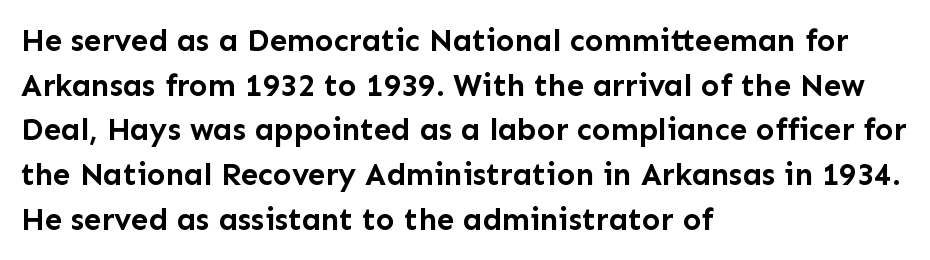
Q: Is the text bold? A: Yes.
Q: Is the text italic (slanted)? A: No, it is upright.
Q: Is the typeface a serif or a sans-serif typeface? A: Sans-serif.
Q: Is the text underlined? A: No.
Q: How is the paragraph aligned? A: Left-aligned.
Q: Is the spacing between letters normal or unusually wide? A: Normal.
Q: Is the spacing between lines tight, normal or loose? A: Normal.
Q: Width (condensed, normal, or wide)? A: Normal.
Q: Stroke contrast? A: Low.
Q: x-height? A: Medium.
Q: Monospaced? A: No.
